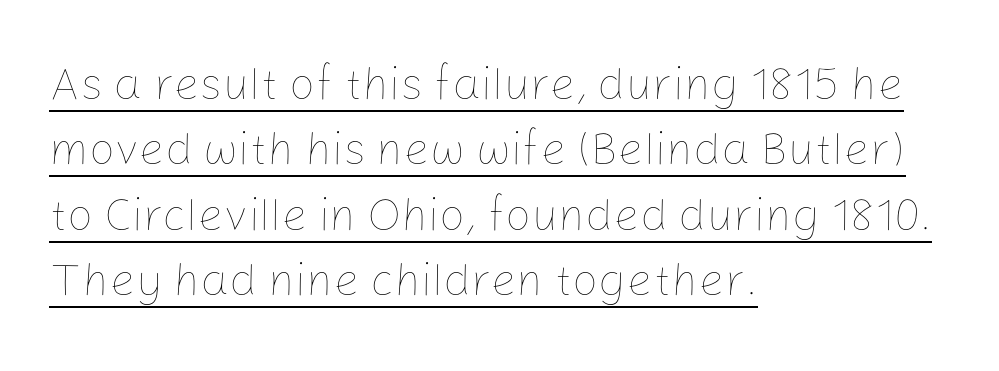
The image shows 46 px thin type, upright; set left-aligned, normal line spacing (1.42x), normal letter spacing, underlined; low stroke contrast and a medium x-height.
